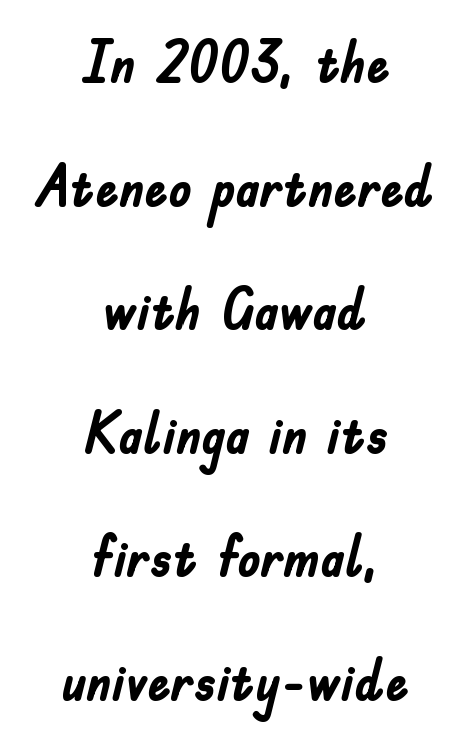
{"serif": "no", "bold": "yes", "weight": "semibold", "width": "condensed", "stroke_contrast": "low", "x_height": "small", "monospaced": "no", "underline": "no", "align": "center", "line_spacing": "loose", "line_spacing_ratio": 2.13, "letter_spacing": "normal", "letter_spacing_em": 0.0, "glyph_px": 58}
